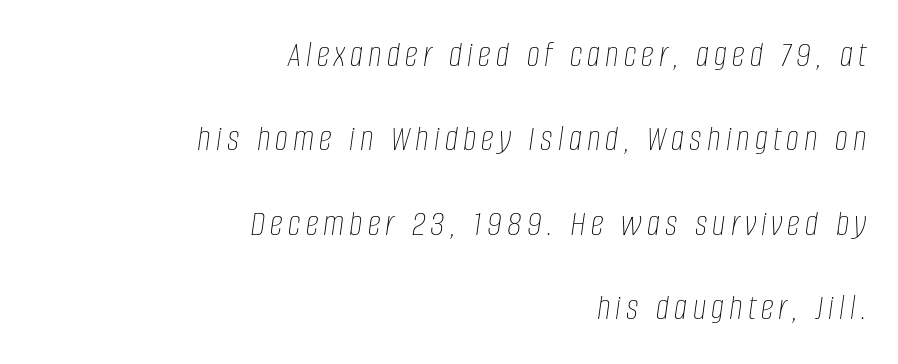
This is oblique type, the kind used for emphasis or titles. The line-height multiplier appears high, well above default. This sample has the flowing, uneven cadence of proportional lettering. The zone under the glyphs is completely vacant. Weight: not bold — regular or lighter. These lines stack with their right ends in a neat column.
